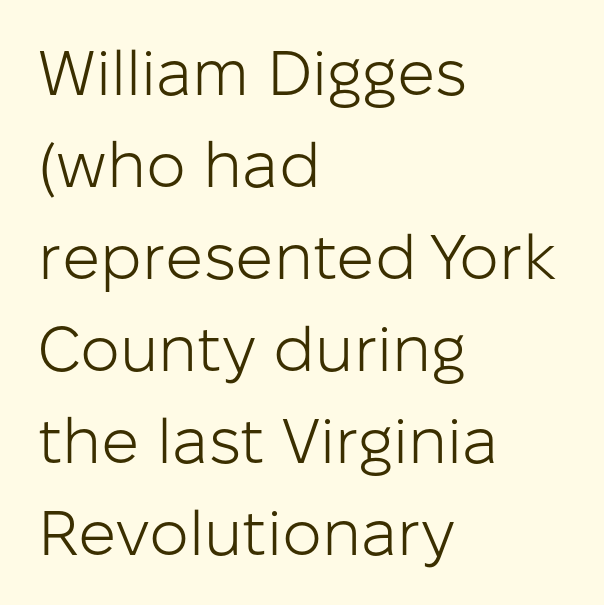
{"serif": "no", "italic": "no", "bold": "no", "weight": "light", "width": "normal", "stroke_contrast": "low", "x_height": "medium", "monospaced": "no", "underline": "no", "align": "left", "line_spacing": "normal", "line_spacing_ratio": 1.46, "letter_spacing": "normal", "letter_spacing_em": 0.0, "glyph_px": 63}
